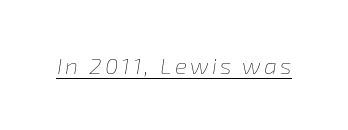
The image shows 23 px text type, italic (leaning right); set underlined.
